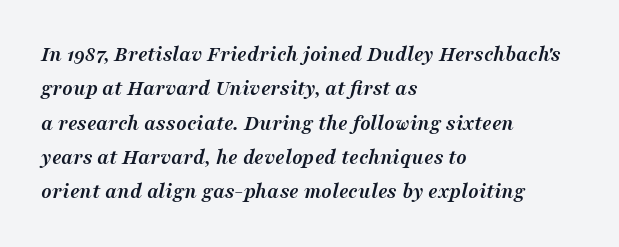
{"italic": "yes", "lean": "right", "slant_degrees": 16, "bold": "yes", "underline": "no", "align": "left", "line_spacing": "normal", "line_spacing_ratio": 1.56, "letter_spacing": "normal", "letter_spacing_em": 0.0, "glyph_px": 22}
